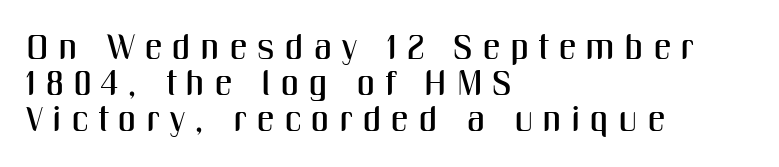
The passage shown has open, widely tracked lettering throughout. This is the regular roman posture of the typeface. The rendering anchors every line to the left-hand side. Bare-footed words on every line. Baseline-to-baseline distance is barely more than the letter height.
